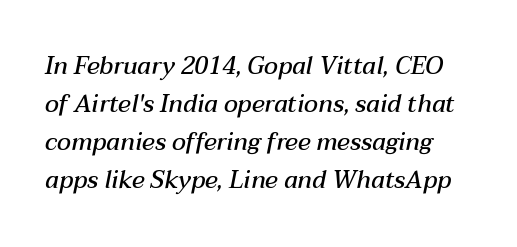
The image shows 24 px text type, italic (leaning right); set normal line spacing (1.59x), normal letter spacing, not underlined.
